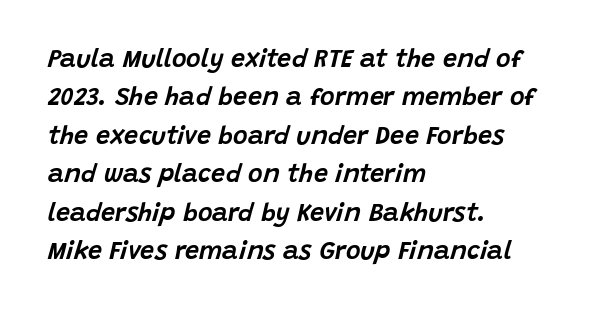
Type without underlining. Glyph-to-glyph distance matches everyday printed text. Line beginnings align vertically; line endings do not. The leading is moderate, giving the passage an even texture. Quick note: italic.
